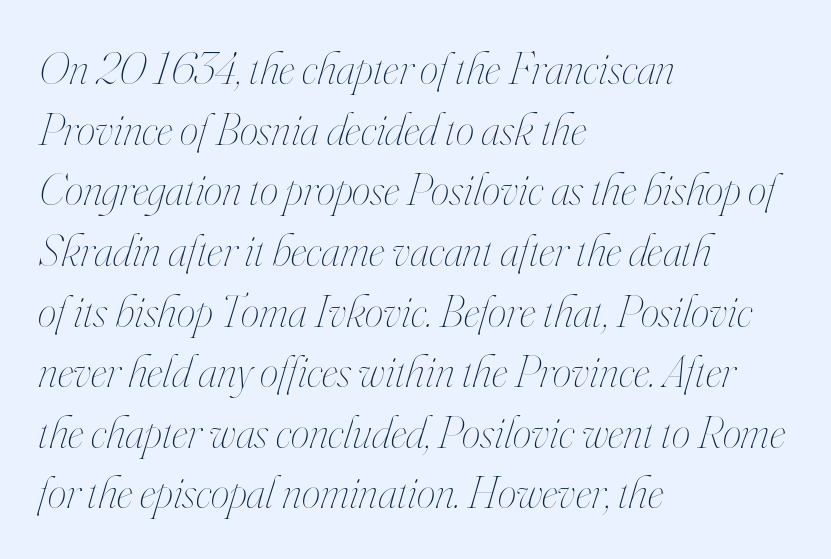
{"italic": "yes", "lean": "right", "slant_degrees": 16, "bold": "no", "weight": "thin", "width": "condensed", "stroke_contrast": "high", "x_height": "small", "monospaced": "no", "underline": "no", "align": "left", "line_spacing": "normal", "line_spacing_ratio": 1.29, "letter_spacing": "normal", "letter_spacing_em": 0.0, "glyph_px": 47}
